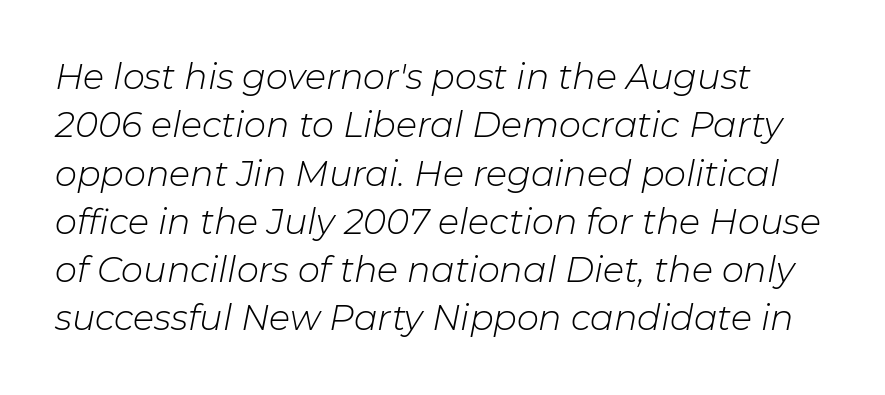
{"italic": "yes", "lean": "right", "slant_degrees": 11, "bold": "no", "weight": "light", "width": "normal", "stroke_contrast": "low", "x_height": "medium", "monospaced": "no", "underline": "no", "align": "left", "line_spacing": "normal", "line_spacing_ratio": 1.38, "letter_spacing": "normal", "letter_spacing_em": 0.0, "glyph_px": 35}
